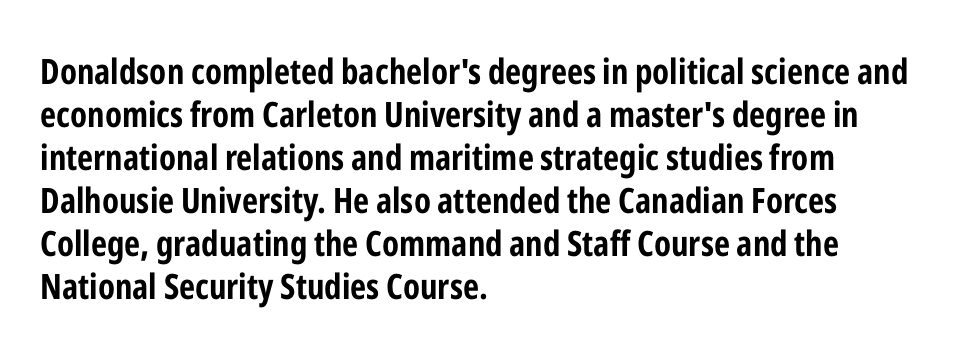
The image shows 35 px bold, condensed sans-serif type, upright; set left-aligned, line spacing 1.23x, normal letter spacing, not underlined; low stroke contrast and a medium x-height.
